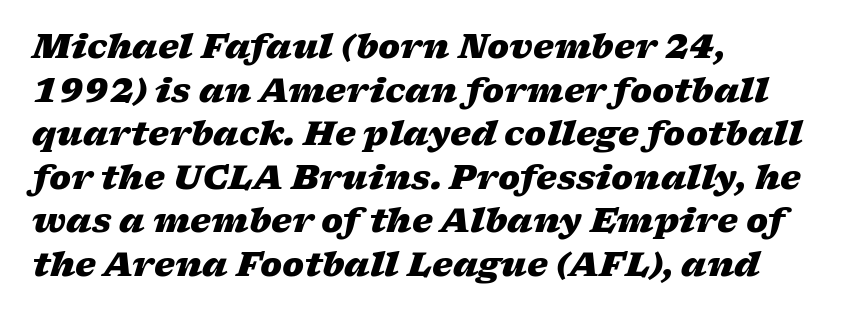
Varying glyph widths throughout — classic text-font behaviour. The setting favours the left margin, as ordinary paragraphs usually do. The string is rendered with underlining switched off. Yep, that's italic — everything's leaning. In terms of letterspacing, this is plain default setting. What weight is shown? A full bold with thick strokes.
